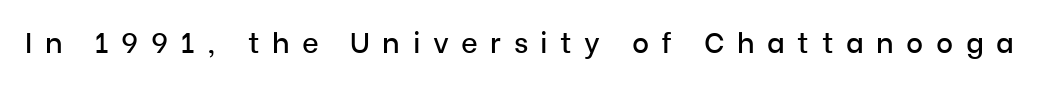
Q: Is the text italic (slanted)? A: No, it is upright.
Q: Is the typeface a serif or a sans-serif typeface? A: Sans-serif.
Q: Is the text underlined? A: No.
Q: Is the spacing between letters normal or unusually wide? A: Unusually wide.
Q: Width (condensed, normal, or wide)? A: Normal.
Q: Stroke contrast? A: Low.
Q: x-height? A: Medium.
Q: Monospaced? A: No.
